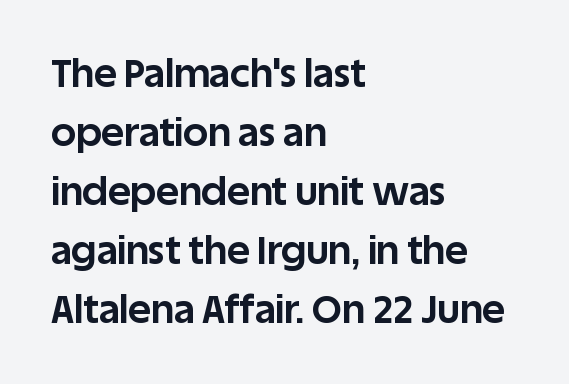
Q: Is the text bold? A: Yes.
Q: Is the text italic (slanted)? A: No, it is upright.
Q: Is the typeface a serif or a sans-serif typeface? A: Sans-serif.
Q: Is the text underlined? A: No.
Q: How is the paragraph aligned? A: Left-aligned.
Q: Is the spacing between letters normal or unusually wide? A: Normal.
Q: Is the spacing between lines tight, normal or loose? A: Normal.
Q: Width (condensed, normal, or wide)? A: Normal.
Q: Stroke contrast? A: Low.
Q: x-height? A: Large.
Q: Monospaced? A: No.
